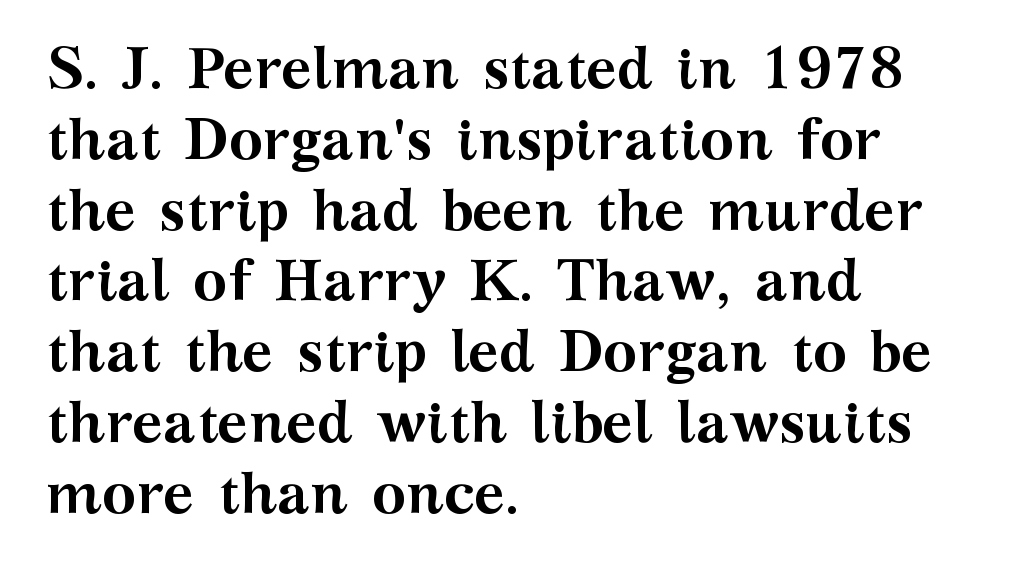
{"serif": "yes", "italic": "no", "bold": "yes", "weight": "semibold", "width": "wide", "stroke_contrast": "medium", "x_height": "medium", "monospaced": "no", "underline": "no", "align": "left", "line_spacing_ratio": 1.22, "letter_spacing": "normal", "letter_spacing_em": 0.0, "glyph_px": 58}
